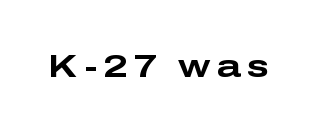
Q: Is the text bold? A: Yes.
Q: Is the text italic (slanted)? A: No, it is upright.
Q: Is the typeface a serif or a sans-serif typeface? A: Sans-serif.
Q: Is the text underlined? A: No.
Q: Width (condensed, normal, or wide)? A: Wide.
Q: Stroke contrast? A: Low.
Q: x-height? A: Medium.
Q: Monospaced? A: No.
